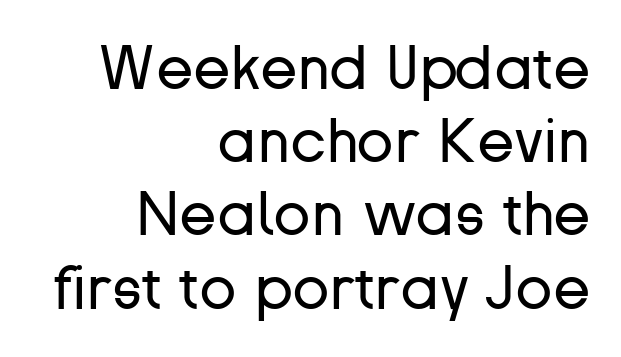
The image shows 61 px regular-weight sans-serif type, upright; set right-aligned, line spacing 1.2x, normal letter spacing, not underlined; low stroke contrast and a medium x-height.
